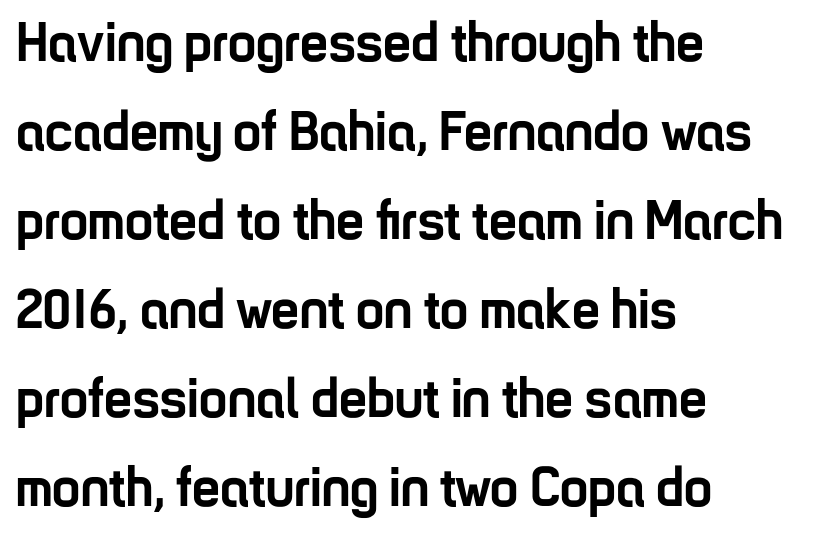
{"serif": "no", "italic": "no", "bold": "yes", "weight": "semibold", "width": "condensed", "stroke_contrast": "low", "x_height": "medium", "monospaced": "no", "underline": "no", "align": "left", "line_spacing": "normal", "line_spacing_ratio": 1.59, "letter_spacing": "normal", "letter_spacing_em": 0.0, "glyph_px": 56}
